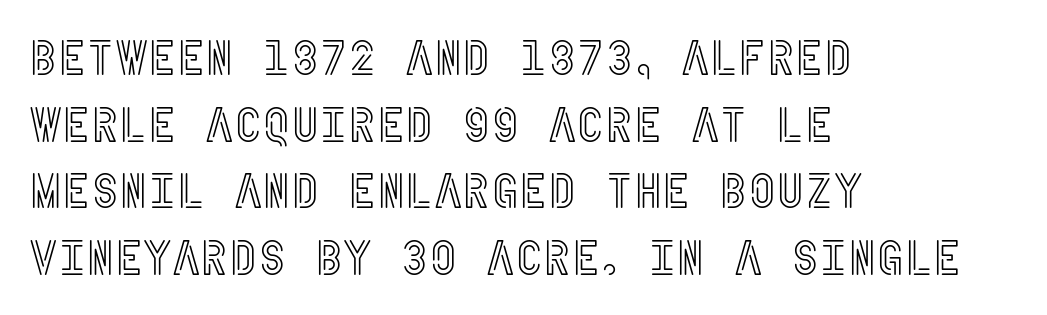
Q: Is the text italic (slanted)? A: No, it is upright.
Q: Is the text underlined? A: No.
Q: How is the paragraph aligned? A: Left-aligned.
Q: Is the spacing between letters normal or unusually wide? A: Normal.
Q: Is the spacing between lines tight, normal or loose? A: Normal.
Q: Width (condensed, normal, or wide)? A: Condensed.
Q: x-height? A: Large.
